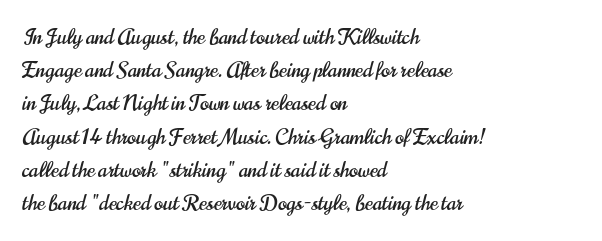
{"underline": "no", "align": "left", "line_spacing": "normal", "line_spacing_ratio": 1.58, "letter_spacing": "normal", "letter_spacing_em": 0.0, "glyph_px": 21}
